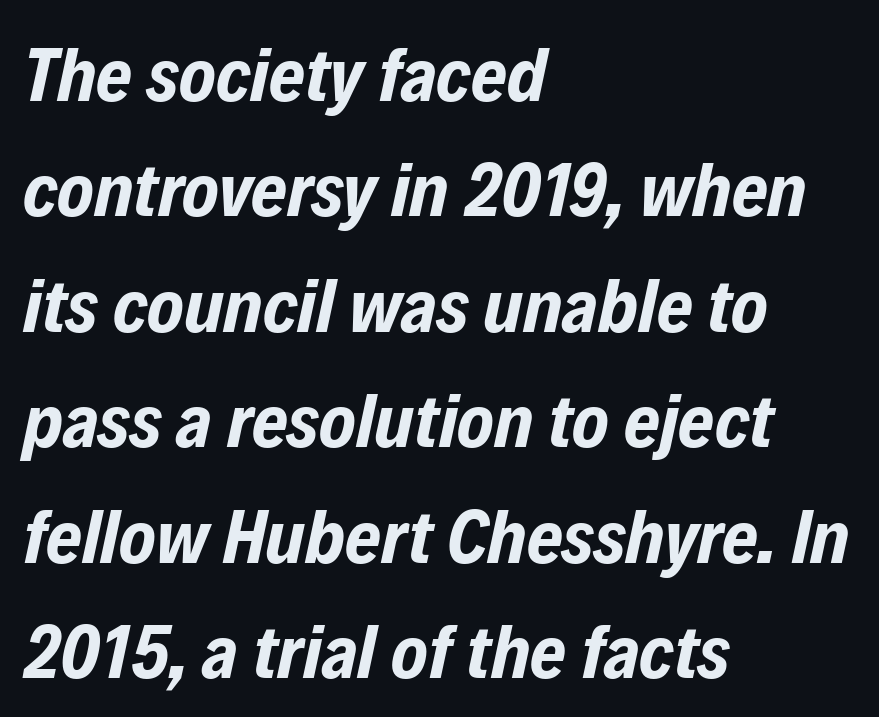
{"italic": "yes", "lean": "right", "slant_degrees": 12, "bold": "yes", "weight": "bold", "width": "condensed", "stroke_contrast": "low", "x_height": "medium", "monospaced": "no", "underline": "no", "align": "left", "line_spacing": "normal", "line_spacing_ratio": 1.5, "letter_spacing": "normal", "letter_spacing_em": 0.0, "glyph_px": 77}
